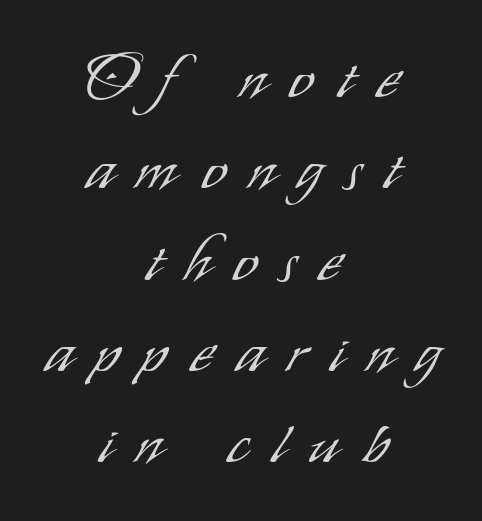
Q: Is the text bold? A: No.
Q: Is the text italic (slanted)? A: Yes.
Q: Is the typeface a serif or a sans-serif typeface? A: Sans-serif.
Q: Is the text underlined? A: No.
Q: How is the paragraph aligned? A: Centered.
Q: Is the spacing between letters normal or unusually wide? A: Unusually wide.
Q: Is the spacing between lines tight, normal or loose? A: Normal.
Q: Width (condensed, normal, or wide)? A: Condensed.
Q: Stroke contrast? A: Low.
Q: x-height? A: Small.
Q: Monospaced? A: No.
